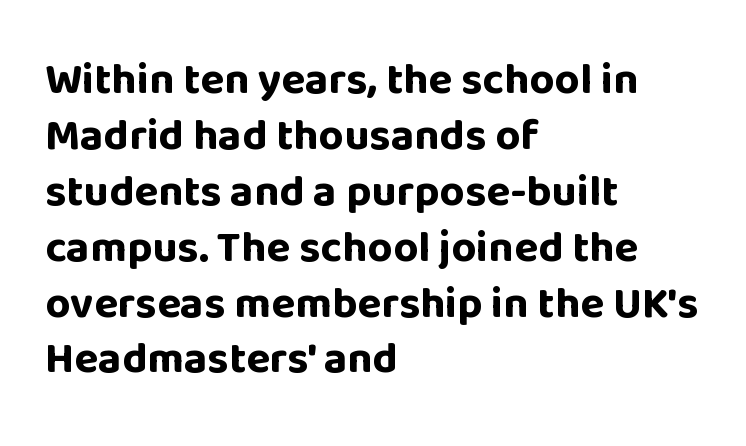
The image shows 44 px bold sans-serif type, upright; set left-aligned, normal line spacing (1.27x), normal letter spacing, not underlined; low stroke contrast and a large x-height.
